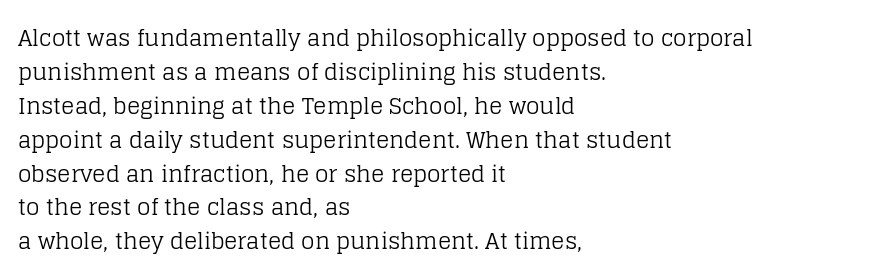
Q: Is the text bold? A: No.
Q: Is the text italic (slanted)? A: No, it is upright.
Q: Is the text underlined? A: No.
Q: How is the paragraph aligned? A: Left-aligned.
Q: Is the spacing between letters normal or unusually wide? A: Normal.
Q: Is the spacing between lines tight, normal or loose? A: Normal.
